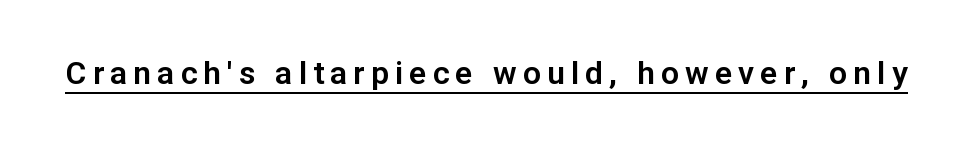
The image shows 32 px sans-serif type, upright; set underlined; low stroke contrast and a medium x-height.
